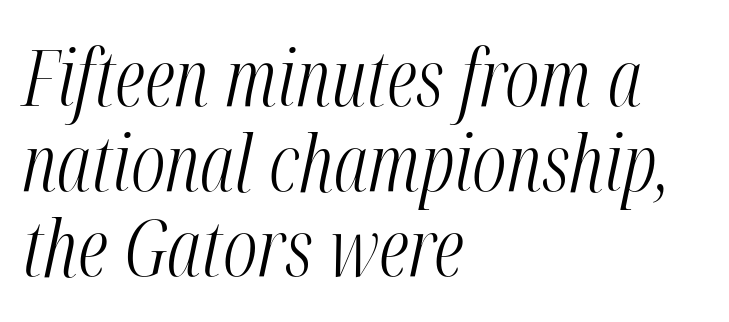
{"italic": "yes", "lean": "right", "slant_degrees": 12, "bold": "no", "weight": "light", "width": "condensed", "stroke_contrast": "medium", "x_height": "medium", "monospaced": "no", "underline": "no", "align": "left", "line_spacing": "tight", "line_spacing_ratio": 1.09, "letter_spacing": "normal", "letter_spacing_em": 0.0, "glyph_px": 78}
